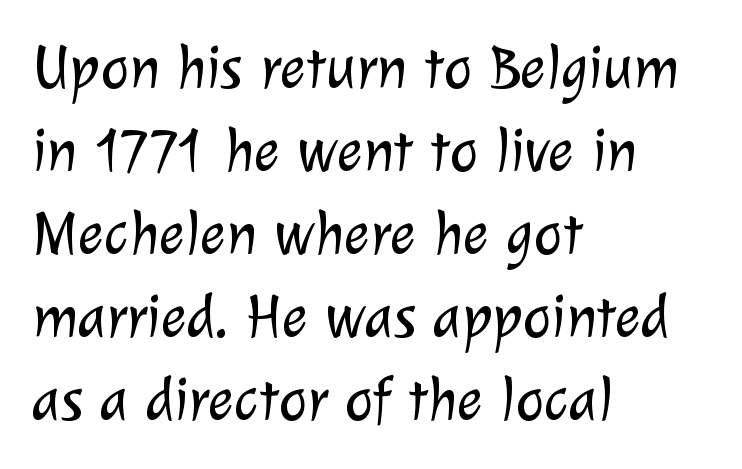
Q: Is the text bold? A: No.
Q: Is the typeface a serif or a sans-serif typeface? A: Sans-serif.
Q: Is the text underlined? A: No.
Q: How is the paragraph aligned? A: Left-aligned.
Q: Is the spacing between letters normal or unusually wide? A: Normal.
Q: Is the spacing between lines tight, normal or loose? A: Normal.
Q: Width (condensed, normal, or wide)? A: Normal.
Q: Stroke contrast? A: Low.
Q: x-height? A: Medium.
Q: Monospaced? A: No.
